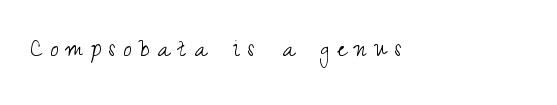
The typesetting does not lean heavy: it is not bold. The specimen omits any rule beneath the text block's lines. The rendering anchors every line to the left-hand side. Typographically, this falls in the sans-serif category. This sample has the flowing, uneven cadence of proportional lettering.
